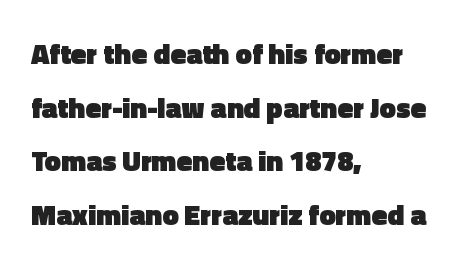
{"serif": "no", "italic": "no", "bold": "yes", "weight": "heavy", "width": "normal", "x_height": "medium", "monospaced": "no", "underline": "no", "align": "left", "line_spacing_ratio": 1.85, "letter_spacing": "normal", "letter_spacing_em": 0.0, "glyph_px": 29}
